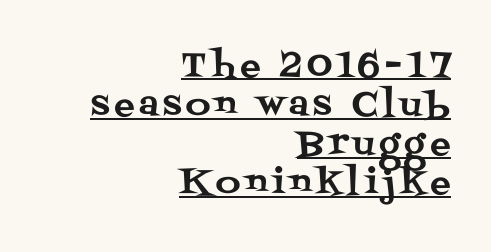
{"serif": "yes", "italic": "no", "width": "normal", "stroke_contrast": "medium", "x_height": "large", "monospaced": "no", "underline": "yes", "align": "right", "line_spacing": "tight", "line_spacing_ratio": 1.15, "glyph_px": 34}
